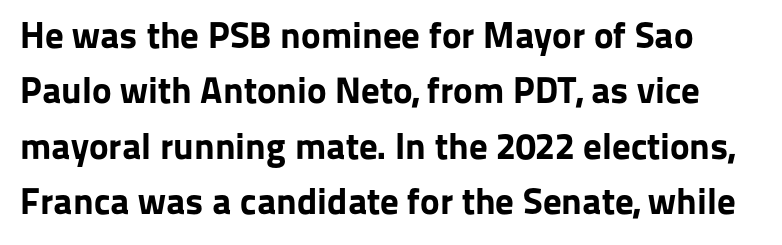
The image shows 37 px bold sans-serif type, upright; set normal line spacing (1.5x), normal letter spacing, not underlined; low stroke contrast and a medium x-height.
